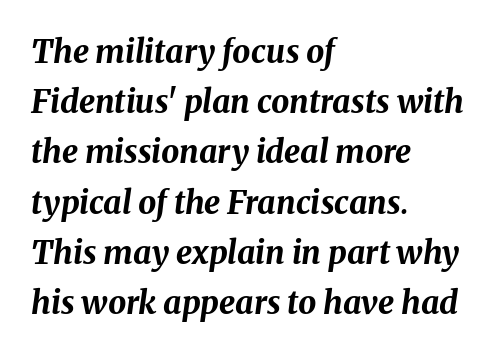
{"italic": "yes", "lean": "right", "slant_degrees": 8, "bold": "yes", "weight": "bold", "width": "normal", "stroke_contrast": "medium", "x_height": "medium", "monospaced": "no", "underline": "no", "align": "left", "line_spacing": "normal", "line_spacing_ratio": 1.57, "letter_spacing": "normal", "letter_spacing_em": 0.0, "glyph_px": 32}
